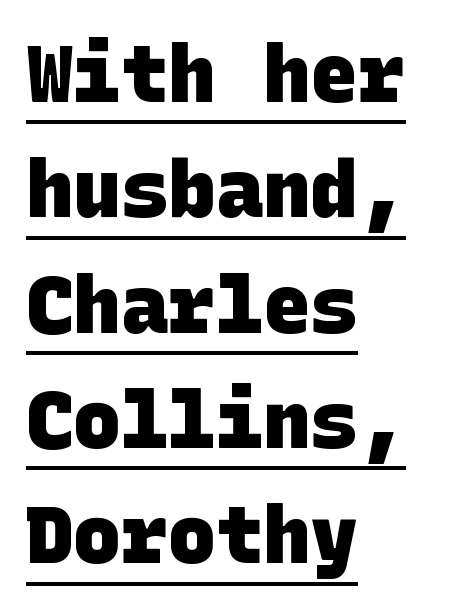
The image shows 79 px heavy sans-serif type; set left-aligned, normal line spacing (1.46x), normal letter spacing, underlined; low stroke contrast and a large x-height.
